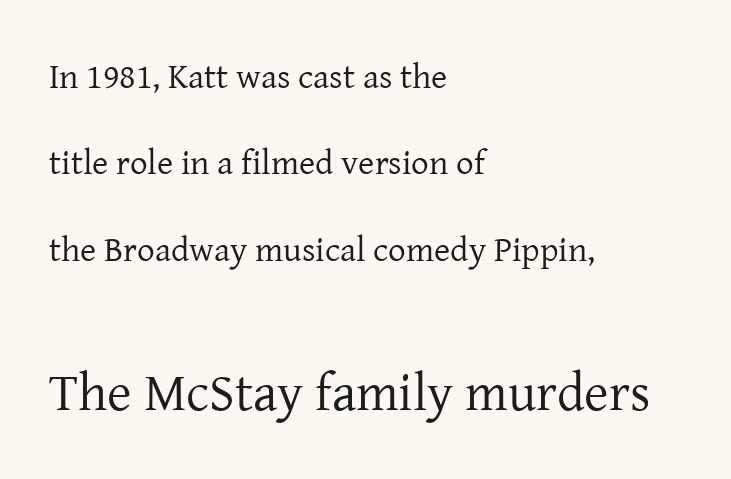
Notice how the passage keeps a crisp vertical edge on the left only. Character size in the trailing block exceeds that of the leading block. A quiet, ordinary-to-light weight characterises the typeface. What's the leading like? Stretched, with rows far apart.
